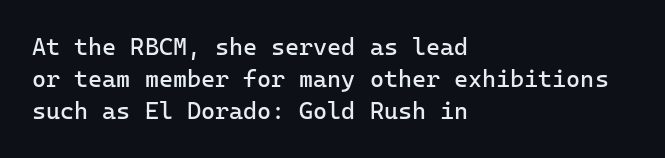
The image shows 24 px text type, upright; set left-aligned, normal line spacing (1.34x), normal letter spacing, not underlined.
